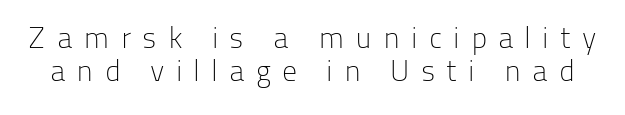
{"serif": "no", "italic": "no", "bold": "no", "weight": "light", "width": "normal", "stroke_contrast": "low", "x_height": "medium", "monospaced": "no", "underline": "no", "line_spacing": "tight", "line_spacing_ratio": 1.11, "letter_spacing": "wide", "letter_spacing_em": 0.37, "glyph_px": 30}
